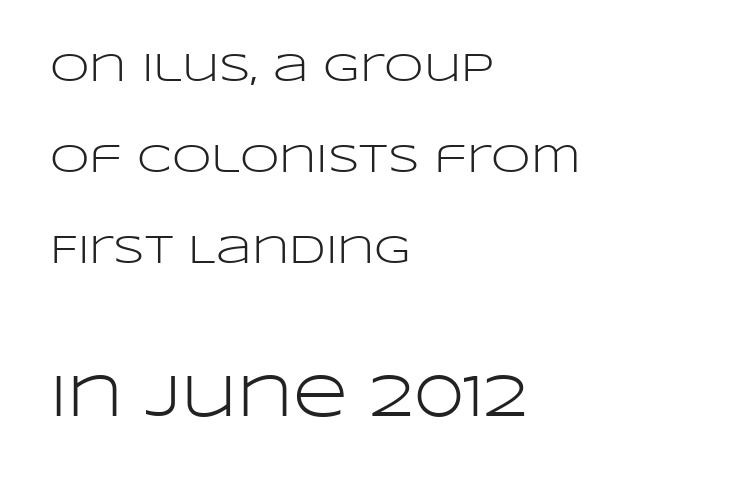
Q: Is the text bold? A: No.
Q: Is the text italic (slanted)? A: No, it is upright.
Q: Is the typeface a serif or a sans-serif typeface? A: Sans-serif.
Q: Is the text underlined? A: No.
Q: How is the paragraph aligned? A: Left-aligned.
Q: Is the spacing between letters normal or unusually wide? A: Normal.
Q: Is the spacing between lines tight, normal or loose? A: Loose.
Q: Which block of text is set in a larger size, the first (top) or the second (bottom)? A: The second (bottom) one.
Q: Width (condensed, normal, or wide)? A: Wide.
Q: Stroke contrast? A: Low.
Q: x-height? A: Large.
Q: Monospaced? A: No.
